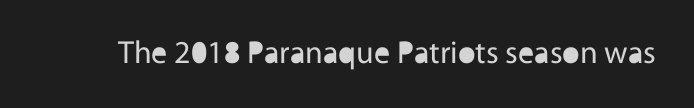
{"serif": "no", "italic": "no", "bold": "no", "weight": "regular", "width": "normal", "x_height": "medium", "monospaced": "no", "underline": "no", "letter_spacing": "normal", "letter_spacing_em": 0.0, "glyph_px": 32}
